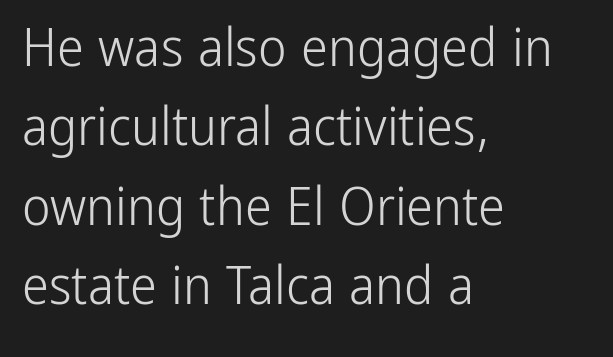
Q: Is the text bold? A: No.
Q: Is the text italic (slanted)? A: No, it is upright.
Q: Is the typeface a serif or a sans-serif typeface? A: Sans-serif.
Q: Is the text underlined? A: No.
Q: How is the paragraph aligned? A: Left-aligned.
Q: Is the spacing between letters normal or unusually wide? A: Normal.
Q: Is the spacing between lines tight, normal or loose? A: Normal.
Q: Width (condensed, normal, or wide)? A: Condensed.
Q: Stroke contrast? A: Low.
Q: x-height? A: Medium.
Q: Monospaced? A: No.
